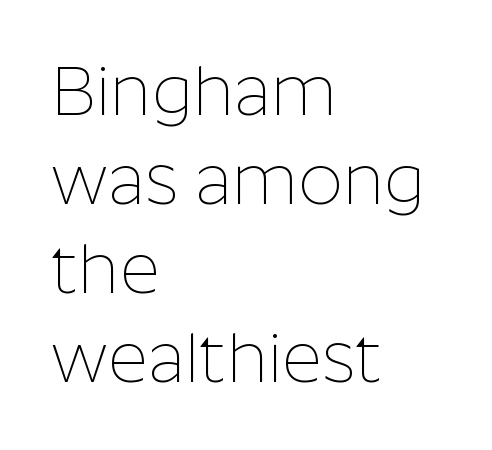
{"serif": "no", "italic": "no", "bold": "no", "weight": "thin", "width": "normal", "stroke_contrast": "low", "x_height": "medium", "monospaced": "no", "underline": "no", "align": "left", "line_spacing": "normal", "line_spacing_ratio": 1.29, "letter_spacing": "normal", "letter_spacing_em": 0.0, "glyph_px": 69}
